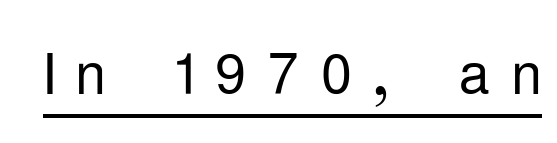
{"serif": "no", "italic": "no", "bold": "no", "weight": "light", "width": "condensed", "stroke_contrast": "low", "x_height": "medium", "monospaced": "no", "underline": "yes", "letter_spacing": "wide", "letter_spacing_em": 0.25, "glyph_px": 79}
